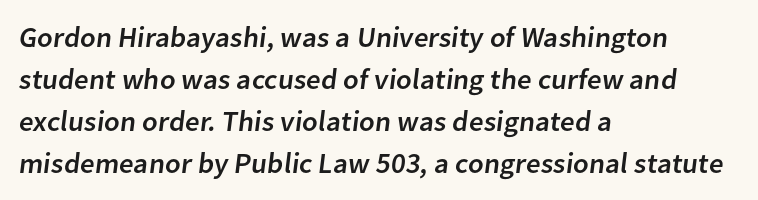
The image shows 29 px sans-serif type; set left-aligned, normal line spacing (1.45x), normal letter spacing, not underlined; low stroke contrast and a medium x-height.
